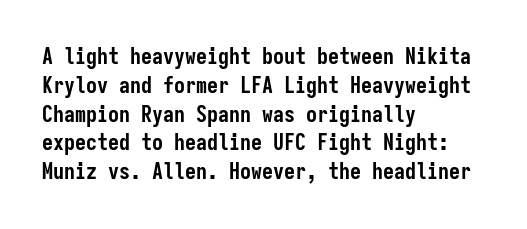
{"italic": "no", "bold": "yes", "underline": "no", "align": "left", "line_spacing": "normal", "line_spacing_ratio": 1.31, "letter_spacing": "normal", "letter_spacing_em": 0.0, "glyph_px": 22}
